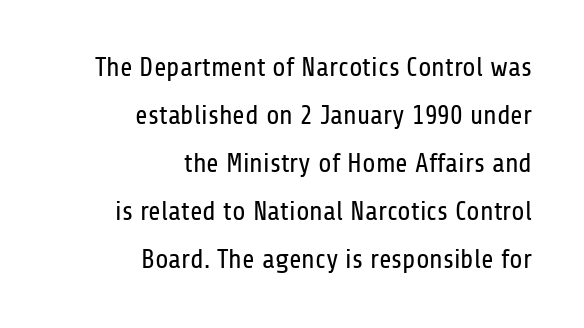
The image shows 27 px text type, upright; set right-aligned, line spacing 1.78x, normal letter spacing, not underlined.
